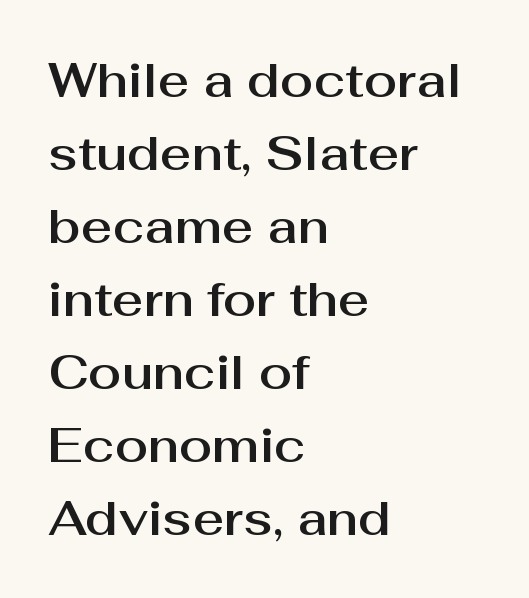
The image shows 48 px sans-serif type, upright; set left-aligned, normal line spacing (1.52x), normal letter spacing, not underlined; medium stroke contrast and a medium x-height.
